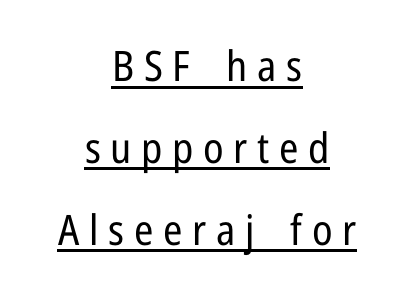
The image shows 42 px regular-weight, condensed sans-serif type, upright; set centered, loose line spacing (1.95x), unusually wide letter spacing (+0.23 em), underlined; low stroke contrast and a medium x-height.
